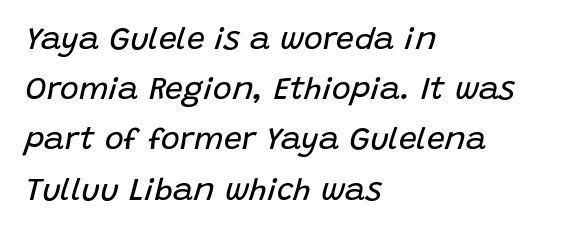
Q: Is the text bold? A: No.
Q: Is the text italic (slanted)? A: Yes, it leans right by about 15 degrees.
Q: Is the text underlined? A: No.
Q: How is the paragraph aligned? A: Left-aligned.
Q: Is the spacing between letters normal or unusually wide? A: Normal.
Q: Is the spacing between lines tight, normal or loose? A: Normal.
Q: Width (condensed, normal, or wide)? A: Normal.
Q: Stroke contrast? A: Low.
Q: x-height? A: Large.
Q: Monospaced? A: No.
